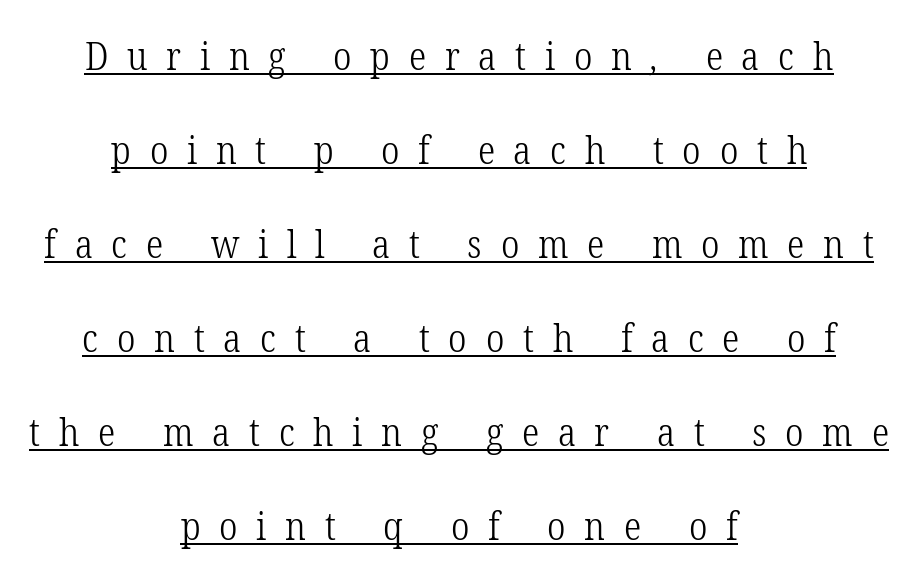
The image shows 39 px light, condensed serif type; set centered, loose line spacing (2.41x), unusually wide letter spacing (+0.48 em), underlined; low stroke contrast and a medium x-height.
